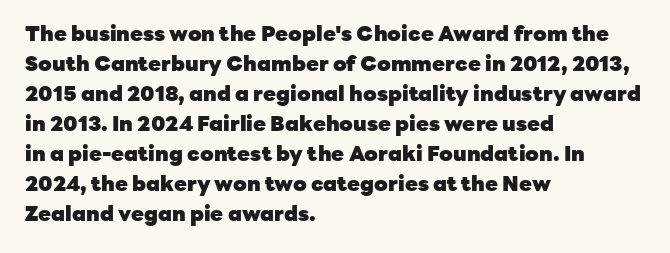
The image shows 21 px bold type, upright; set left-aligned, normal line spacing (1.43x), normal letter spacing, not underlined.
